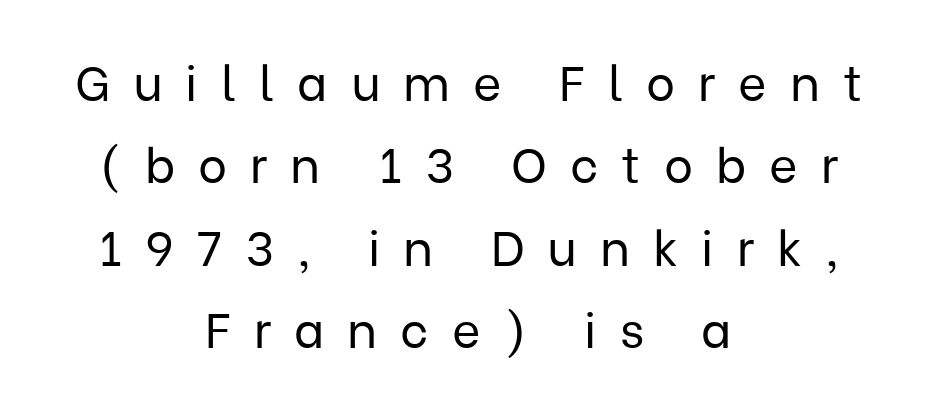
{"serif": "no", "italic": "no", "bold": "no", "weight": "regular", "width": "normal", "stroke_contrast": "low", "x_height": "medium", "monospaced": "no", "underline": "no", "align": "center", "line_spacing": "normal", "line_spacing_ratio": 1.68, "letter_spacing": "wide", "letter_spacing_em": 0.47, "glyph_px": 49}
